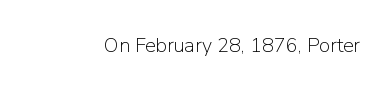
{"italic": "no", "bold": "no", "underline": "no", "letter_spacing": "normal", "letter_spacing_em": 0.0, "glyph_px": 20}
